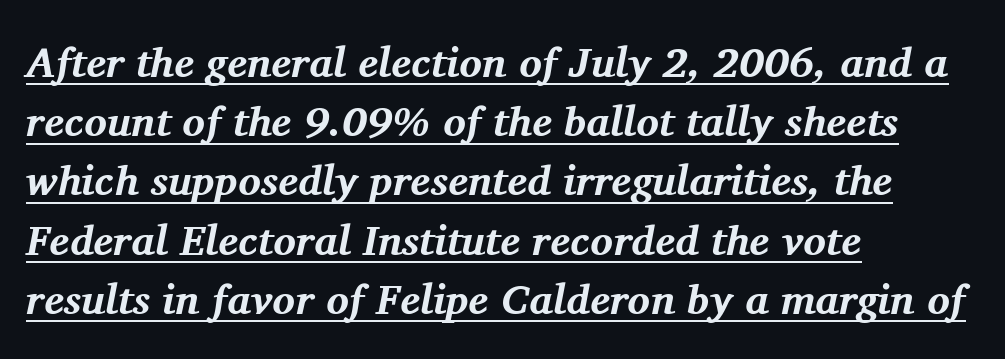
The image shows 42 px bold serif type, italic (leaning right); set left-aligned, normal line spacing (1.41x), normal letter spacing, underlined; medium stroke contrast and a medium x-height.
